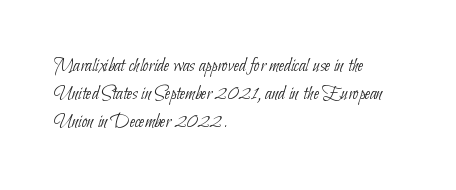
Descender tails drop into unmarked territory. The font sits on the lighter half of the weight spectrum, regular included. Short note: letters normally spaced. Is there much room between lines? A standard amount, neither cramped nor airy.
